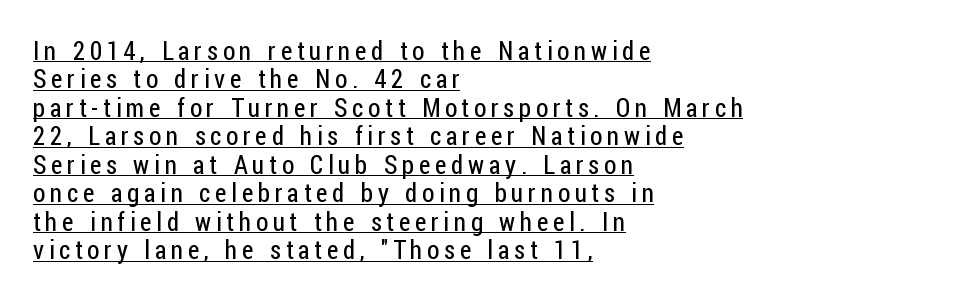
Looks like someone drew a line under every word here. The rendering anchors every line to the left-hand side. Cramped leading. The letterforms sit at book weight or below. In terms of posture, this sample is upright.
